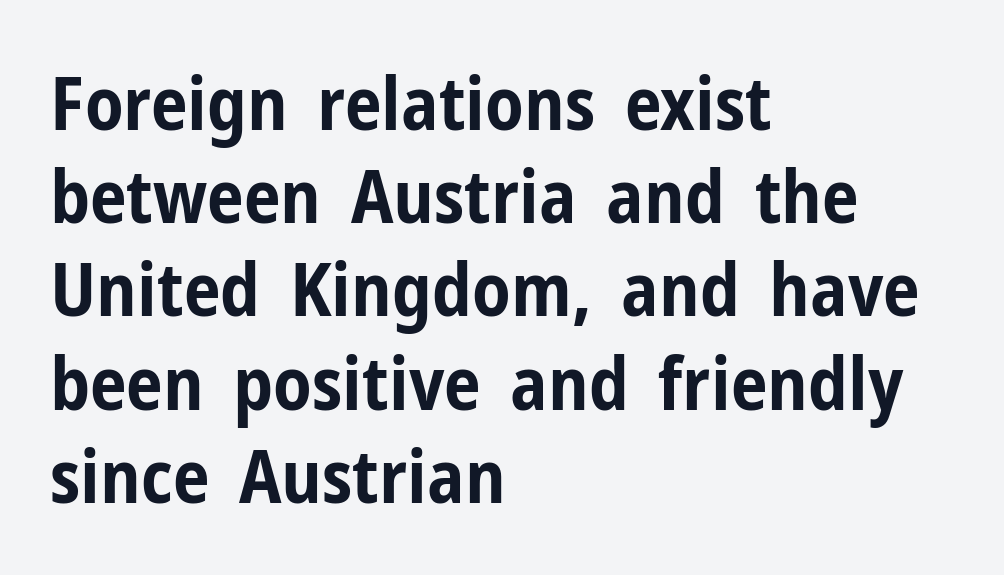
Leading matches the norm, producing a regular column. It's the straight-up-and-down kind of type. Bold? Absolutely — the strokes are thick and heavy. In CSS terms this would be text-align: left. Are there feet on the stems? There aren't — it's a sans.
